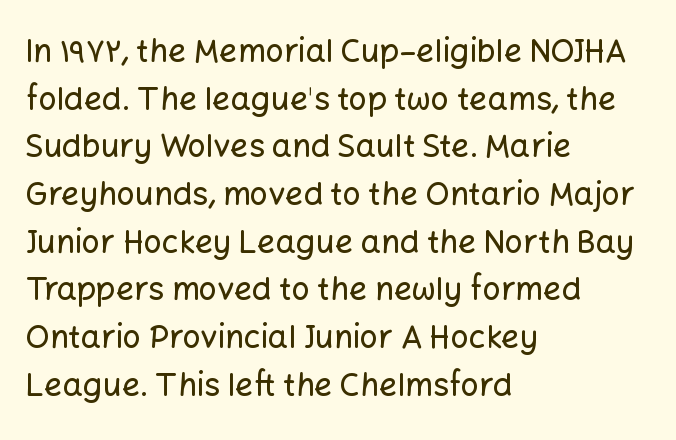
Ascenders rise straight up at ninety degrees. Horizontally, the lines are justified to the leading edge only. Interline gaps are of average width in this sample. Rule under the text: the space is simply empty. Nothing sits at the stroke ends, so this counts as sans-serif.
